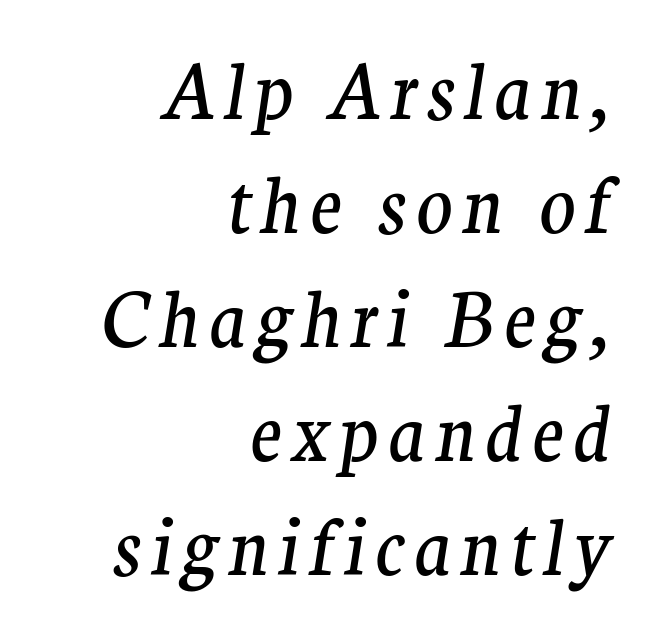
Heaviness? Minimal to ordinary, like unemphasized prose. Does the copy run flush right? Yes — the right margin is perfectly even. Does the leading feel generous? No, just average. The axis of the letterforms is tilted away from vertical. Think of a printed novel: that variable character pitch is what you see here.
